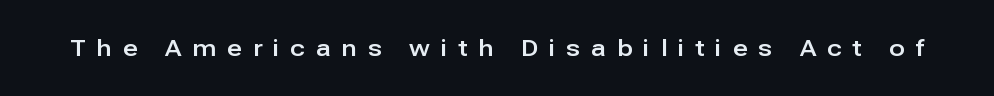
The image shows 23 px text type, upright; set unusually wide letter spacing (+0.48 em), not underlined.
